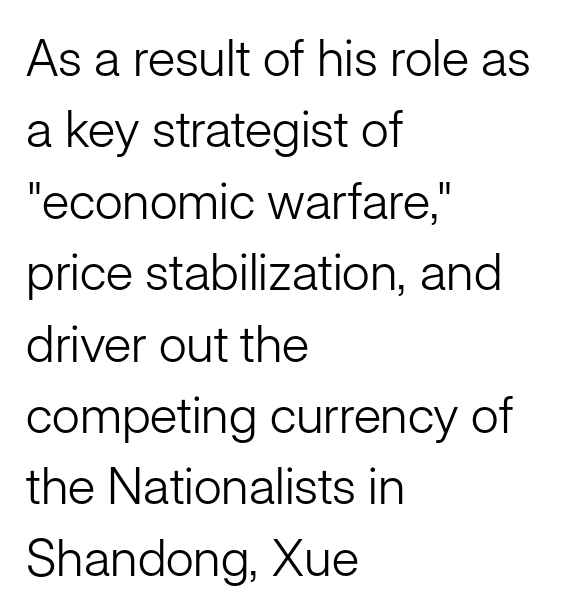
The image shows 51 px light sans-serif type, upright; set left-aligned, normal line spacing (1.4x), normal letter spacing, not underlined; low stroke contrast and a medium x-height.
